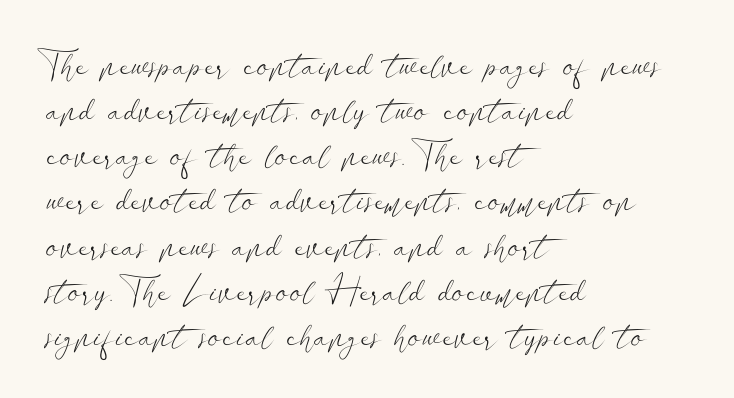
Each letter keeps its own natural width here, so spacing adapts to shape. A student would call this left alignment; a typographer would say flush left, rag right. The letters carry no serifs — their stems end cleanly without finishing strokes. The string is rendered with underlining switched off. Nothing unusual about the tracking: characters are spaced as the font intends.
